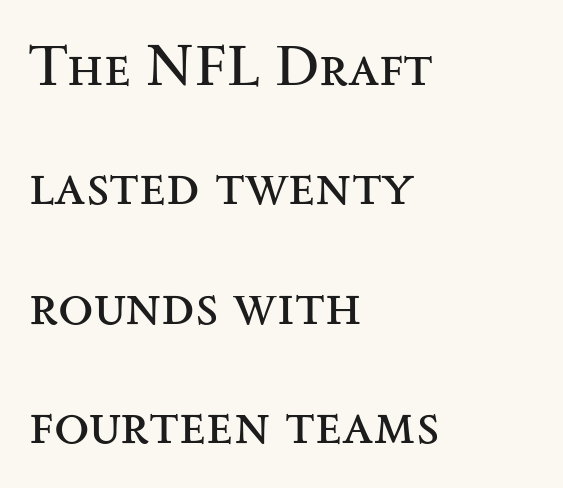
Q: Is the text bold? A: No.
Q: Is the text italic (slanted)? A: No, it is upright.
Q: Is the typeface a serif or a sans-serif typeface? A: Serif.
Q: Is the text underlined? A: No.
Q: How is the paragraph aligned? A: Left-aligned.
Q: Is the spacing between letters normal or unusually wide? A: Normal.
Q: Is the spacing between lines tight, normal or loose? A: Loose.
Q: Width (condensed, normal, or wide)? A: Wide.
Q: Stroke contrast? A: Medium.
Q: x-height? A: Small.
Q: Monospaced? A: No.
